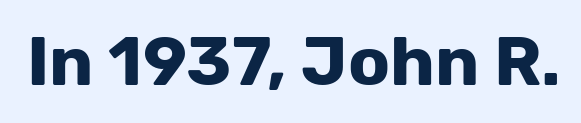
The image shows 69 px bold sans-serif type, upright; set normal letter spacing, not underlined; low stroke contrast and a medium x-height.
